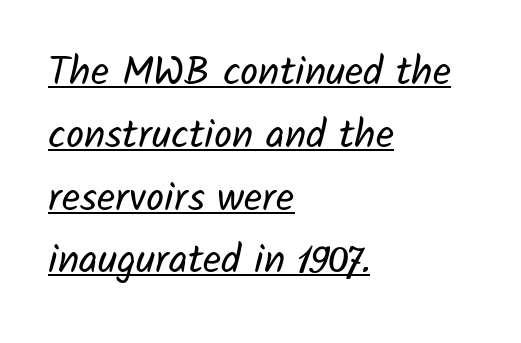
The image shows 40 px regular-weight sans-serif type; set left-aligned, normal line spacing (1.57x), normal letter spacing, underlined; low stroke contrast and a medium x-height.
